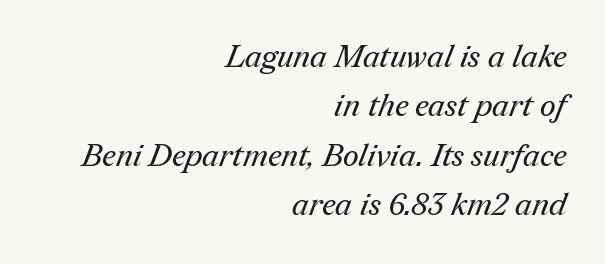
Q: Is the text bold? A: No.
Q: Is the typeface a serif or a sans-serif typeface? A: Serif.
Q: Is the text underlined? A: No.
Q: How is the paragraph aligned? A: Right-aligned.
Q: Is the spacing between letters normal or unusually wide? A: Normal.
Q: Is the spacing between lines tight, normal or loose? A: Normal.
Q: Width (condensed, normal, or wide)? A: Normal.
Q: Stroke contrast? A: Medium.
Q: x-height? A: Medium.
Q: Monospaced? A: No.
